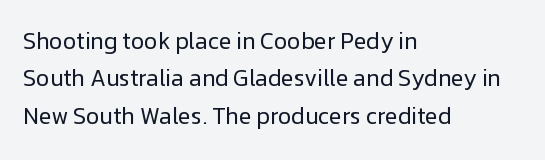
The image shows 23 px text type, upright; set left-aligned, normal line spacing (1.63x), normal letter spacing, not underlined.
